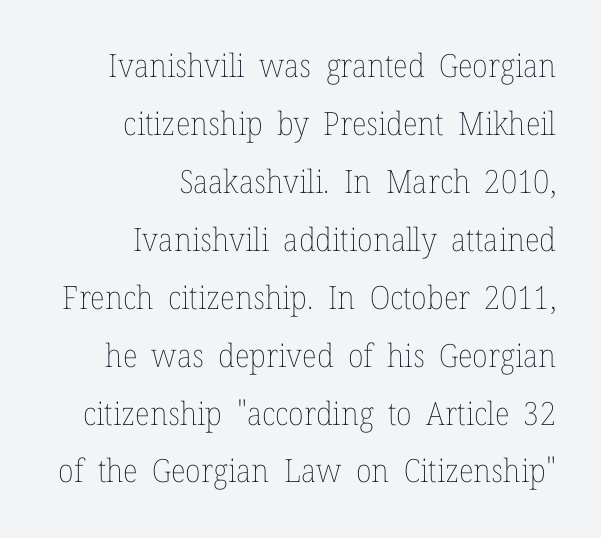
Q: Is the text bold? A: No.
Q: Is the text italic (slanted)? A: No, it is upright.
Q: Is the text underlined? A: No.
Q: How is the paragraph aligned? A: Right-aligned.
Q: Is the spacing between letters normal or unusually wide? A: Normal.
Q: Width (condensed, normal, or wide)? A: Normal.
Q: Stroke contrast? A: Low.
Q: x-height? A: Medium.
Q: Monospaced? A: No.
